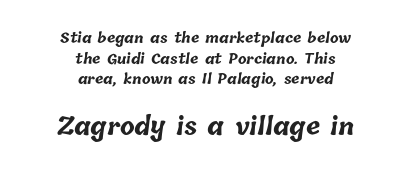
{"bold": "yes", "underline": "no", "align": "center", "line_spacing": "normal", "line_spacing_ratio": 1.48, "letter_spacing": "normal", "letter_spacing_em": 0.0, "larger_block": "second", "size_ratio": 1.71, "glyph_px": 24}
